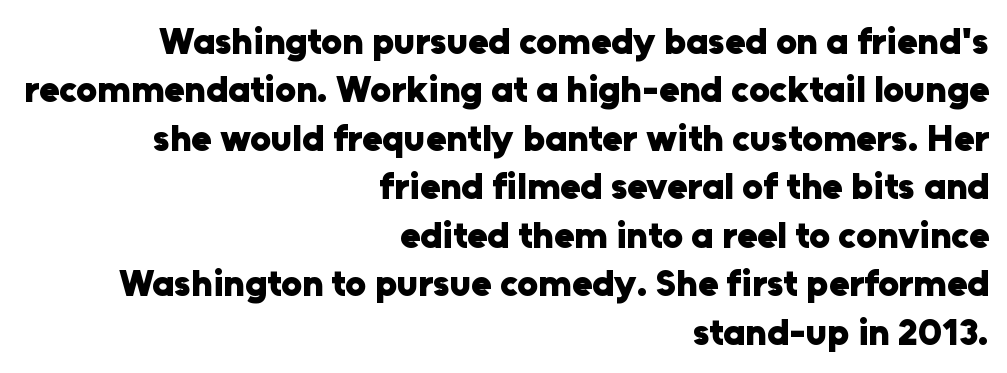
Q: Is the text bold? A: Yes.
Q: Is the text italic (slanted)? A: No, it is upright.
Q: Is the typeface a serif or a sans-serif typeface? A: Sans-serif.
Q: Is the text underlined? A: No.
Q: How is the paragraph aligned? A: Right-aligned.
Q: Is the spacing between letters normal or unusually wide? A: Normal.
Q: Is the spacing between lines tight, normal or loose? A: Normal.
Q: Width (condensed, normal, or wide)? A: Normal.
Q: Stroke contrast? A: Low.
Q: x-height? A: Medium.
Q: Monospaced? A: No.
